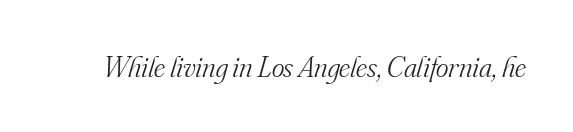
Q: Is the text bold? A: No.
Q: Is the text italic (slanted)? A: Yes, it leans right by about 16 degrees.
Q: Is the typeface a serif or a sans-serif typeface? A: Serif.
Q: Is the text underlined? A: No.
Q: Is the spacing between letters normal or unusually wide? A: Normal.
Q: Width (condensed, normal, or wide)? A: Normal.
Q: Stroke contrast? A: Medium.
Q: x-height? A: Small.
Q: Monospaced? A: No.
